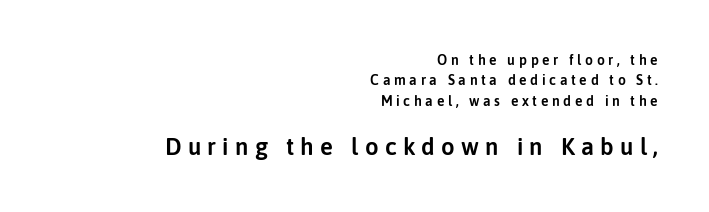
Q: Is the text italic (slanted)? A: No, it is upright.
Q: Is the text underlined? A: No.
Q: How is the paragraph aligned? A: Right-aligned.
Q: Is the spacing between letters normal or unusually wide? A: Unusually wide.
Q: Is the spacing between lines tight, normal or loose? A: Normal.
Q: Which block of text is set in a larger size, the first (top) or the second (bottom)? A: The second (bottom) one.
